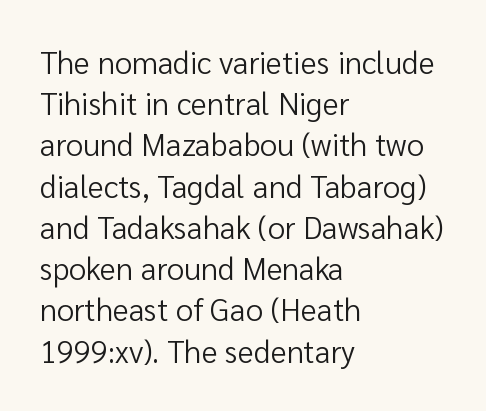
The image shows 31 px regular-weight sans-serif type, upright; set left-aligned, normal line spacing (1.33x), normal letter spacing, not underlined; low stroke contrast and a medium x-height.
